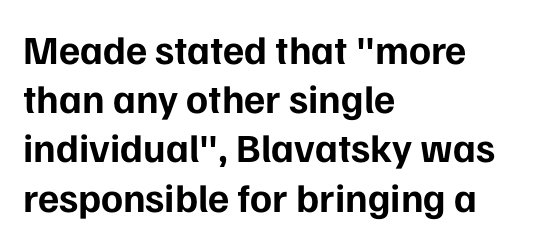
The image shows 40 px bold sans-serif type, upright; set left-aligned, line spacing 1.23x, normal letter spacing, not underlined; low stroke contrast and a medium x-height.
